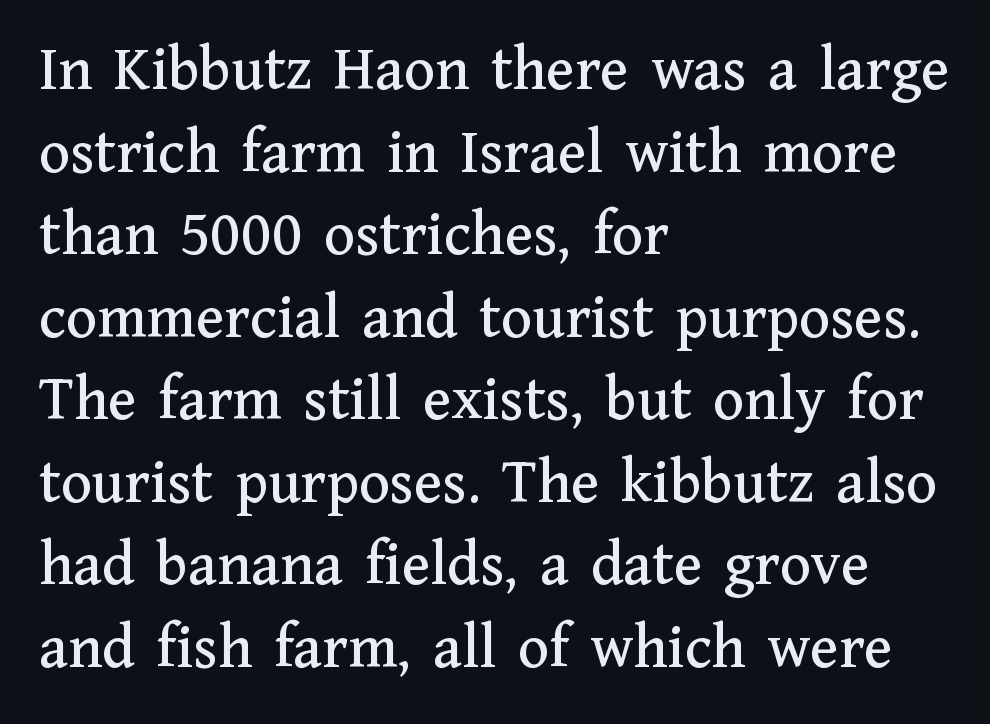
The image shows 64 px serif type, upright; set left-aligned, normal line spacing (1.29x), normal letter spacing, not underlined; medium stroke contrast and a medium x-height.
